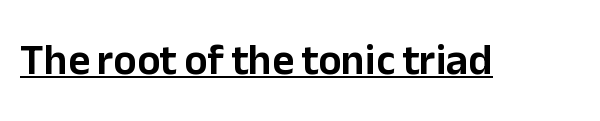
{"serif": "no", "italic": "no", "width": "normal", "stroke_contrast": "low", "x_height": "medium", "monospaced": "no", "underline": "yes", "letter_spacing": "normal", "letter_spacing_em": 0.0, "glyph_px": 43}
